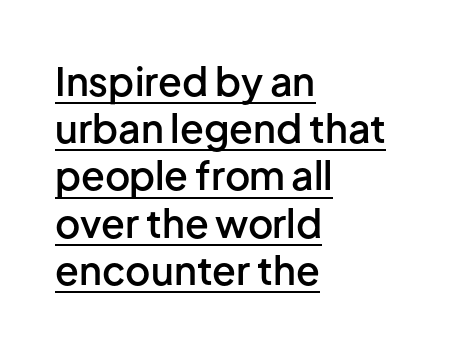
{"serif": "no", "italic": "no", "bold": "semi", "weight": "semibold", "width": "normal", "stroke_contrast": "low", "x_height": "medium", "monospaced": "no", "underline": "yes", "align": "left", "line_spacing_ratio": 1.21, "letter_spacing": "normal", "letter_spacing_em": 0.0, "glyph_px": 39}
